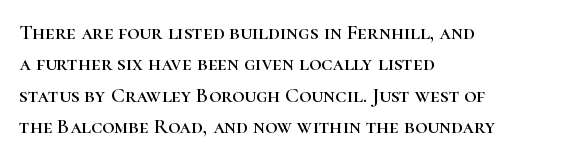
{"italic": "no", "underline": "no", "align": "left", "line_spacing": "normal", "line_spacing_ratio": 1.49, "letter_spacing": "normal", "letter_spacing_em": 0.0, "glyph_px": 21}
